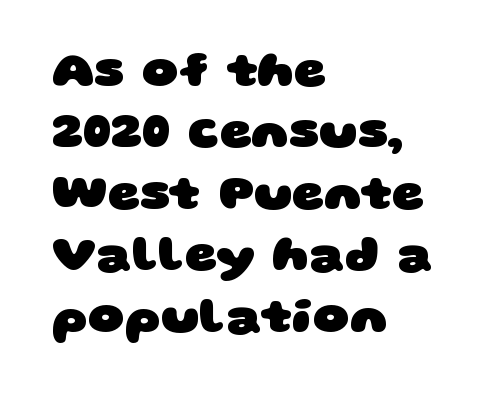
{"serif": "no", "bold": "yes", "weight": "heavy", "width": "wide", "stroke_contrast": "low", "x_height": "large", "monospaced": "no", "underline": "no", "align": "left", "line_spacing_ratio": 1.23, "letter_spacing": "normal", "letter_spacing_em": 0.0, "glyph_px": 50}
